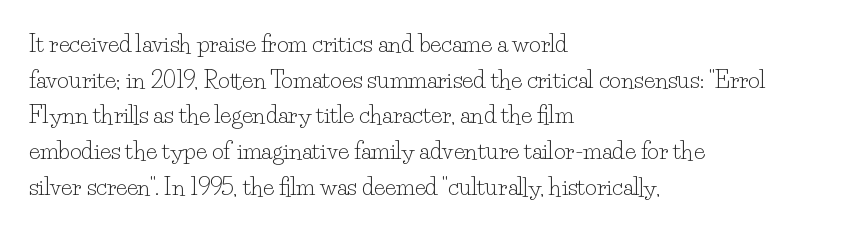
The image shows 23 px text type, upright; set left-aligned, normal line spacing (1.55x), normal letter spacing, not underlined.
